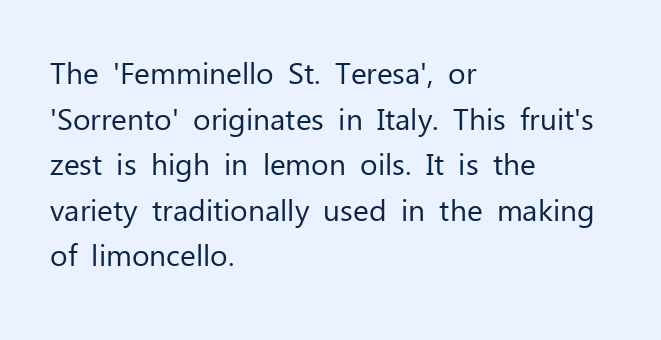
Character widths vary here, with narrow letters taking less room than wide ones. Check where the strokes stop: nothing finishes them off — pure sans. The type is set solid horizontally, with unmodified tracking. The font's upright variant was chosen for this text. Words float on clear page, feet unadorned.
